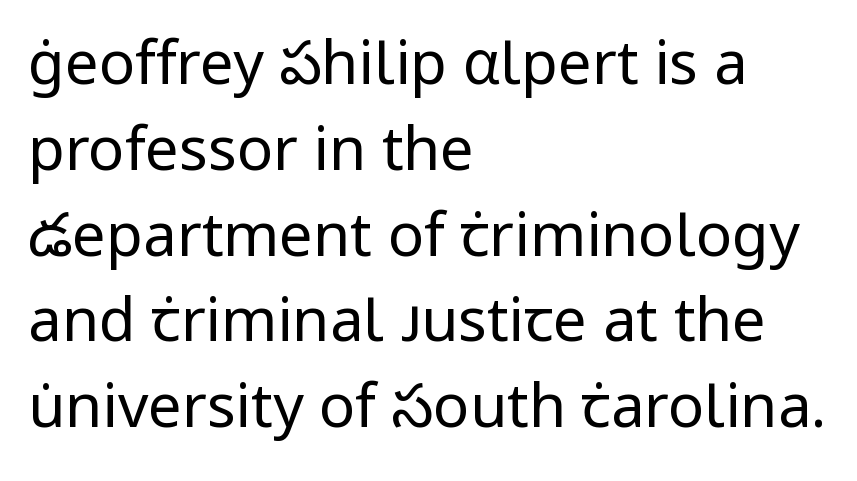
Short note: letters normally spaced. Type without underlining. Serifs: no, the terminals of the letterforms are clean. The font sits on the lighter half of the weight spectrum, regular included. Casual observation: everything's shoved over to the left. Summary of vertical rhythm: regular, with standard interline spacing.
